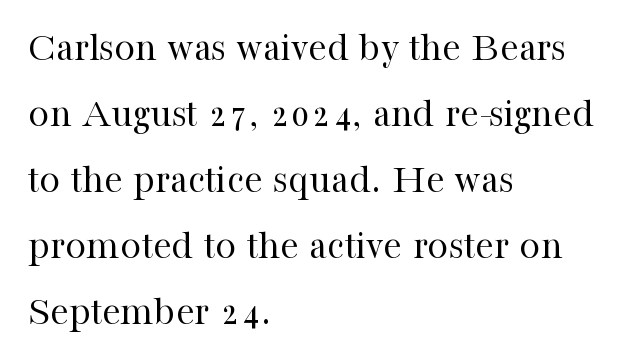
The image shows 42 px regular-weight serif type, upright; set left-aligned, normal line spacing (1.57x), normal letter spacing, not underlined; high stroke contrast and a medium x-height.
